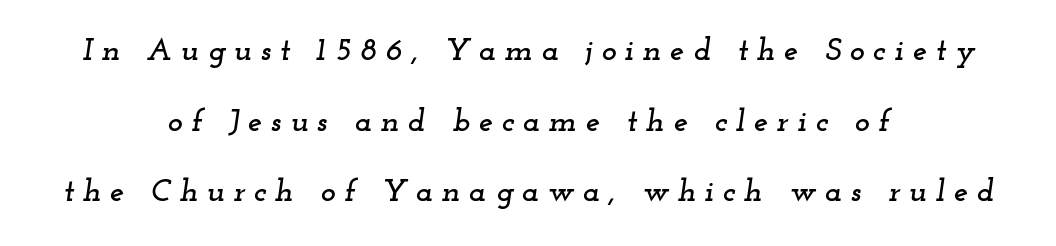
{"serif": "yes", "italic": "yes", "lean": "right", "slant_degrees": 12, "width": "wide", "stroke_contrast": "low", "x_height": "small", "monospaced": "no", "underline": "no", "align": "center", "line_spacing": "loose", "line_spacing_ratio": 2.21, "letter_spacing": "wide", "letter_spacing_em": 0.27, "glyph_px": 32}
